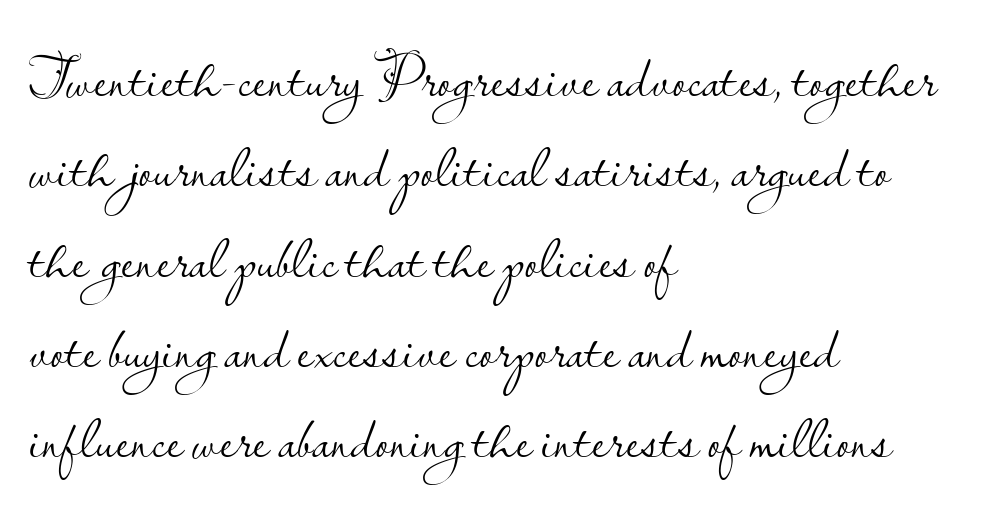
The image shows 61 px light sans-serif type; set left-aligned, normal line spacing (1.48x), normal letter spacing, not underlined; low stroke contrast and a small x-height.
